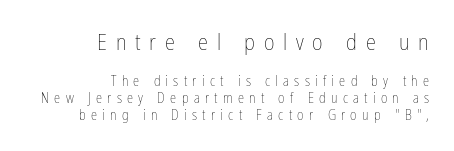
Q: Is the text bold? A: No.
Q: Is the text italic (slanted)? A: No, it is upright.
Q: Is the text underlined? A: No.
Q: How is the paragraph aligned? A: Right-aligned.
Q: Is the spacing between letters normal or unusually wide? A: Unusually wide.
Q: Which block of text is set in a larger size, the first (top) or the second (bottom)? A: The first (top) one.
